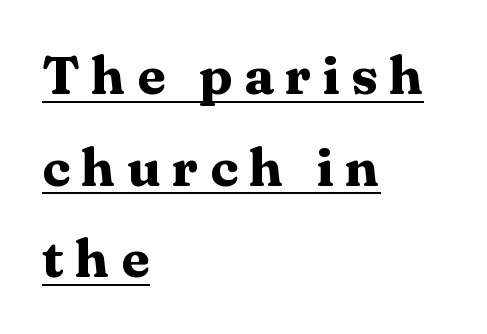
Italic? Not at all — the glyphs are vertical. The passage shown is underscored from start to finish. Is the block centered? No — it sits flush against the left margin. A typesetter would call this proportional, since set widths differ per character. A dark, heavy texture on the line: the type is bold.
